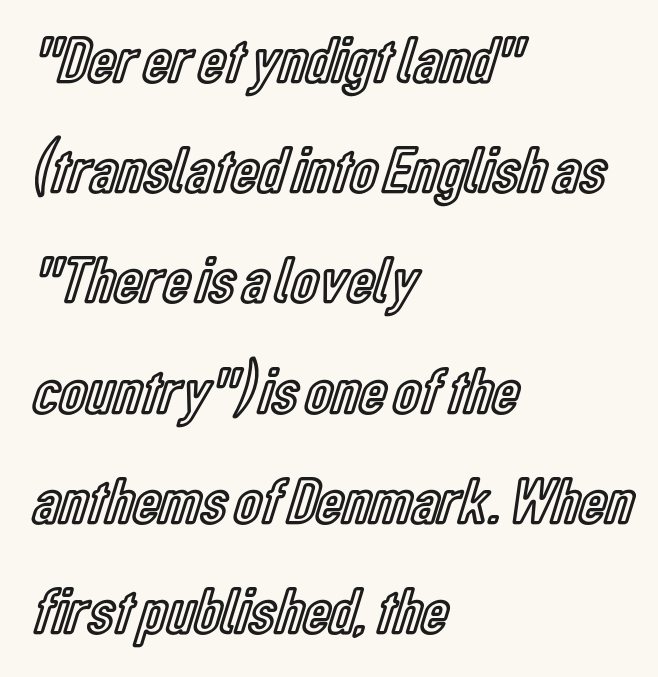
Reading down the block, your eye returns to a fixed left position each line. The line texture is even and compact thanks to regular tracking. The passage shown is not underscored anywhere. The space between consecutive lines is moderate. Varying glyph widths throughout — classic text-font behaviour.
